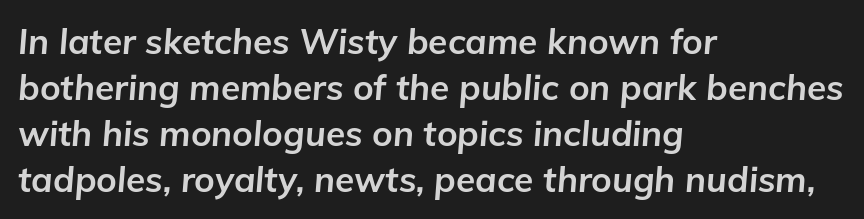
Q: Is the text bold? A: Yes.
Q: Is the text italic (slanted)? A: Yes, it leans right by about 5 degrees.
Q: Is the text underlined? A: No.
Q: How is the paragraph aligned? A: Left-aligned.
Q: Is the spacing between letters normal or unusually wide? A: Normal.
Q: Is the spacing between lines tight, normal or loose? A: Normal.
Q: Width (condensed, normal, or wide)? A: Normal.
Q: Stroke contrast? A: Low.
Q: x-height? A: Medium.
Q: Monospaced? A: No.
